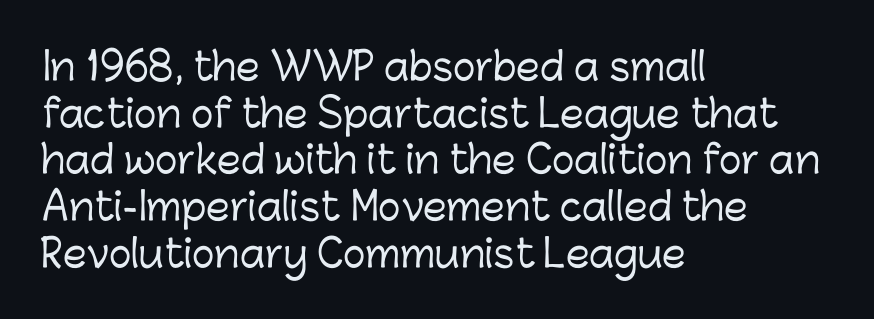
The image shows 38 px sans-serif type, upright; set left-aligned, line spacing 1.23x, normal letter spacing, not underlined; low stroke contrast and a medium x-height.
